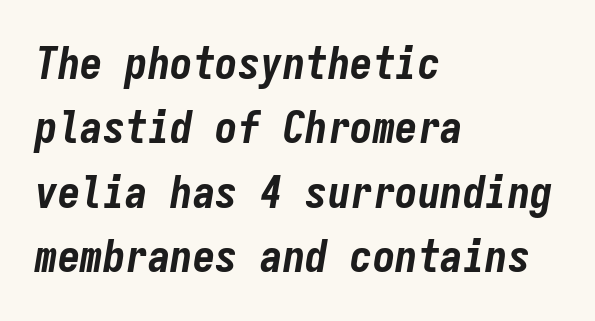
{"italic": "yes", "lean": "right", "slant_degrees": 9, "bold": "yes", "weight": "bold", "width": "condensed", "stroke_contrast": "low", "x_height": "medium", "monospaced": "yes", "underline": "no", "align": "left", "line_spacing": "normal", "line_spacing_ratio": 1.43, "letter_spacing": "normal", "letter_spacing_em": 0.0, "glyph_px": 45}
